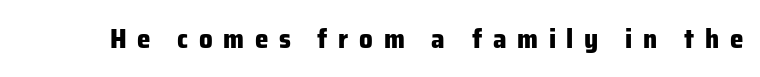
{"italic": "no", "bold": "yes", "underline": "no", "letter_spacing": "wide", "letter_spacing_em": 0.39, "glyph_px": 27}
